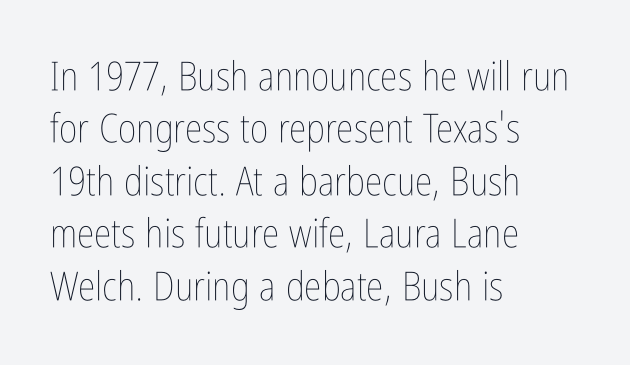
Q: Is the text bold? A: No.
Q: Is the text italic (slanted)? A: No, it is upright.
Q: Is the text underlined? A: No.
Q: How is the paragraph aligned? A: Left-aligned.
Q: Is the spacing between letters normal or unusually wide? A: Normal.
Q: Is the spacing between lines tight, normal or loose? A: Normal.
Q: Width (condensed, normal, or wide)? A: Condensed.
Q: Stroke contrast? A: Low.
Q: x-height? A: Medium.
Q: Monospaced? A: No.
